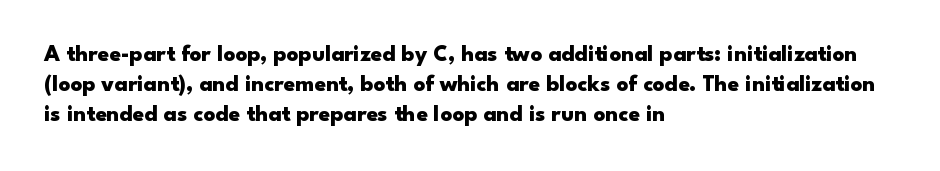
The image shows 23 px bold type, upright; set left-aligned, normal line spacing (1.3x), normal letter spacing, not underlined.
